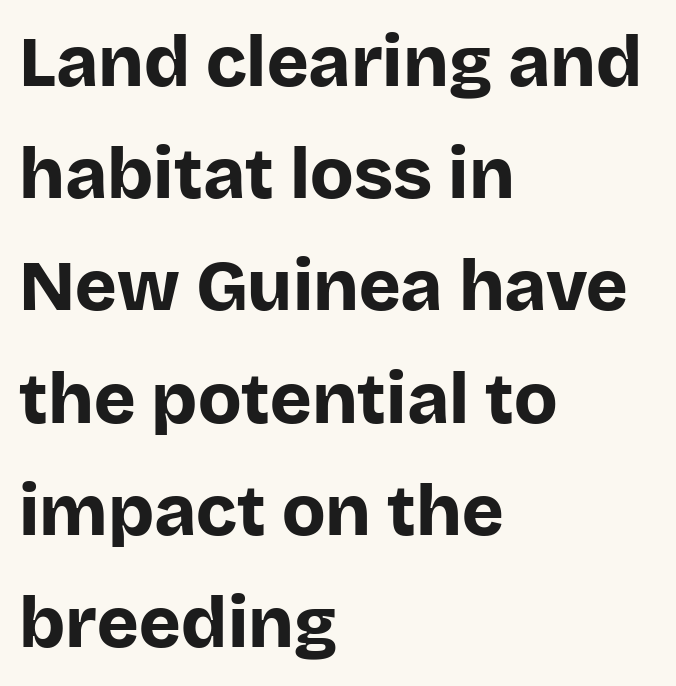
{"serif": "no", "italic": "no", "bold": "yes", "weight": "bold", "width": "normal", "stroke_contrast": "low", "x_height": "large", "monospaced": "no", "underline": "no", "align": "left", "line_spacing": "normal", "line_spacing_ratio": 1.58, "letter_spacing": "normal", "letter_spacing_em": 0.0, "glyph_px": 71}
